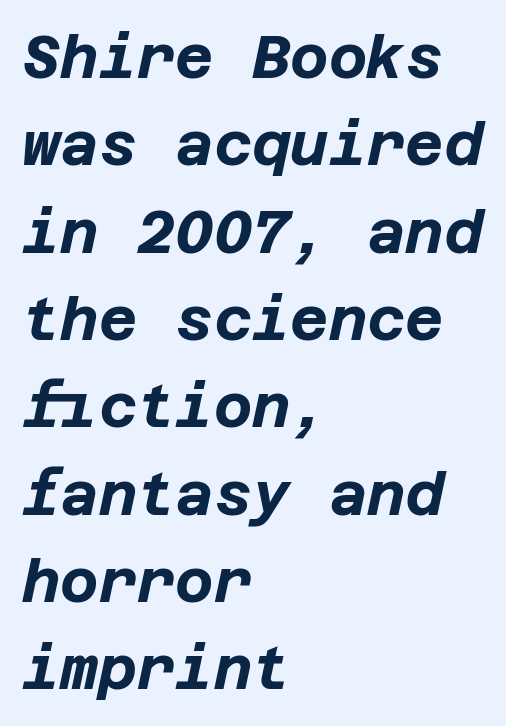
Q: Is the text bold? A: Yes.
Q: Is the text italic (slanted)? A: Yes, it leans right by about 12 degrees.
Q: Is the text underlined? A: No.
Q: How is the paragraph aligned? A: Left-aligned.
Q: Is the spacing between letters normal or unusually wide? A: Normal.
Q: Is the spacing between lines tight, normal or loose? A: Normal.
Q: Width (condensed, normal, or wide)? A: Normal.
Q: Stroke contrast? A: Low.
Q: x-height? A: Large.
